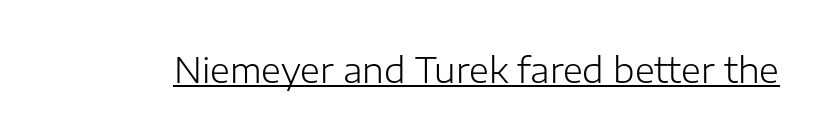
{"serif": "no", "italic": "no", "bold": "no", "weight": "light", "width": "normal", "stroke_contrast": "low", "x_height": "medium", "monospaced": "no", "underline": "yes", "letter_spacing": "normal", "letter_spacing_em": 0.0, "glyph_px": 34}
